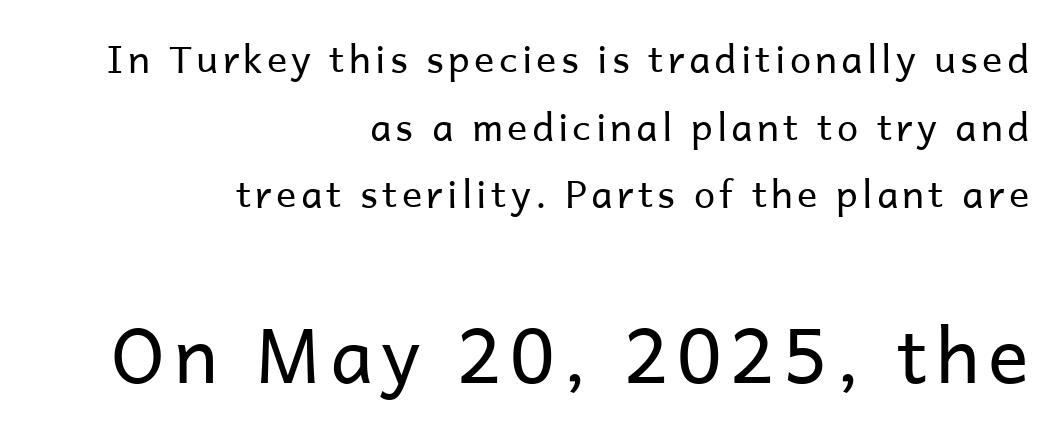
The image shows 76 px regular-weight sans-serif type, upright; set right-aligned, line spacing 1.78x, not underlined; the second (bottom) block is 2.0x larger; low stroke contrast and a medium x-height.
